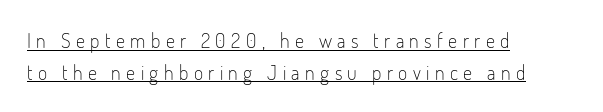
The passage shown is underscored from start to finish. Every stem runs plumb, perpendicular to the baseline. The line-height multiplier appears to be the usual default. Inter-character spacing is expanded well beyond the font's built-in metrics. Unbolded letterforms with no extra heft. If you drew a ruler down the left edge, every line would touch it.
